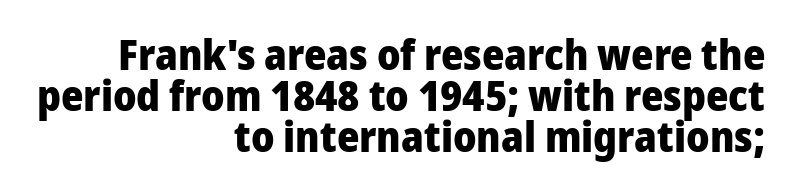
The image shows 43 px heavy sans-serif type, upright; set right-aligned, tight line spacing (0.95x), normal letter spacing, not underlined; low stroke contrast and a medium x-height.
